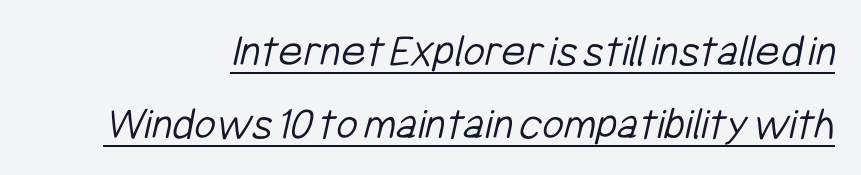
Each line of the rendering has a horizontal stroke beneath the glyphs. I'd call this a sans setting — the letters go barefoot. Letter spacing: default. Do the characters align in a grid? No, the font is proportional. A typesetter would call this leading conventional body-copy spacing. Stems and bowls with no extra thickness — not bold.
